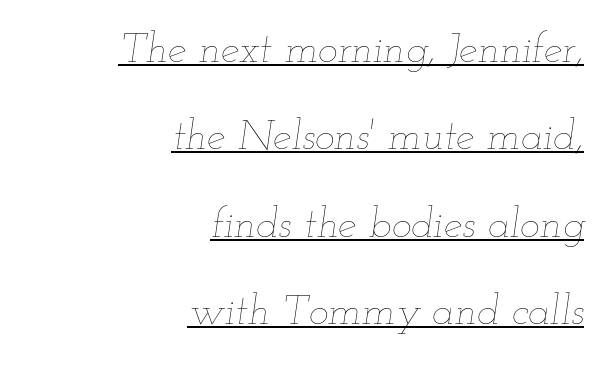
Q: Is the text bold? A: No.
Q: Is the text italic (slanted)? A: Yes, it leans right by about 12 degrees.
Q: Is the text underlined? A: Yes.
Q: How is the paragraph aligned? A: Right-aligned.
Q: Is the spacing between letters normal or unusually wide? A: Normal.
Q: Is the spacing between lines tight, normal or loose? A: Loose.
Q: Width (condensed, normal, or wide)? A: Wide.
Q: Stroke contrast? A: Low.
Q: x-height? A: Small.
Q: Monospaced? A: No.
